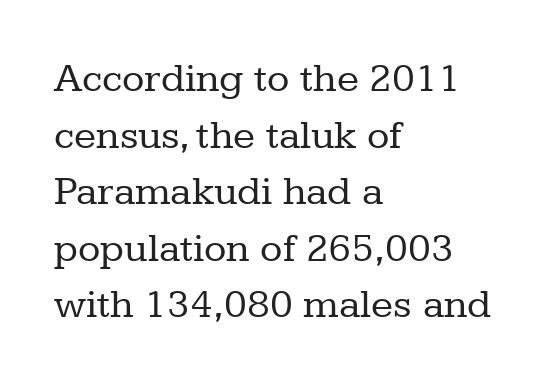
Weight: not bold — regular or lighter. Tall strokes in this sample are plumb rather than angled. Serif or sans? Serif — the stroke terminals have little feet. Just letters on the line, the space beneath them empty. Teacher's note: observe the even left margin — that is flush-left alignment. No extra tracking has been applied to these lines.
